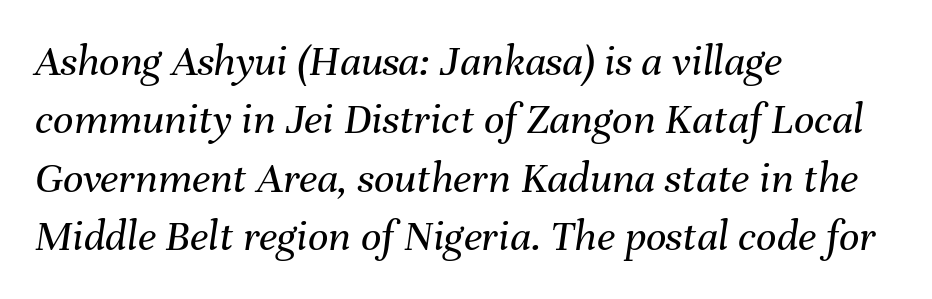
{"italic": "yes", "lean": "right", "slant_degrees": 8, "bold": "no", "weight": "regular", "width": "normal", "stroke_contrast": "medium", "x_height": "medium", "monospaced": "no", "underline": "no", "align": "left", "line_spacing": "normal", "line_spacing_ratio": 1.3, "letter_spacing": "normal", "letter_spacing_em": 0.0, "glyph_px": 45}
